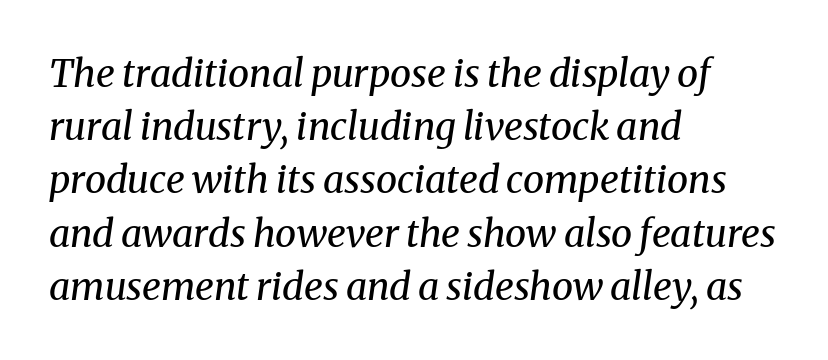
{"serif": "yes", "italic": "yes", "lean": "right", "slant_degrees": 8, "bold": "no", "weight": "regular", "width": "normal", "stroke_contrast": "medium", "x_height": "medium", "monospaced": "no", "underline": "no", "align": "left", "line_spacing": "normal", "line_spacing_ratio": 1.4, "letter_spacing": "normal", "letter_spacing_em": 0.0, "glyph_px": 38}
